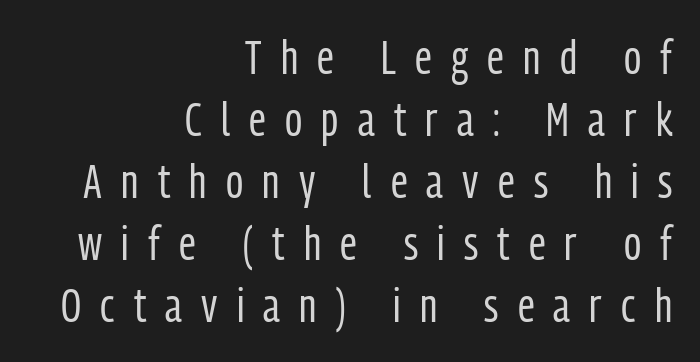
The rendering uses natural spacing where letterforms have individual widths. Note: no serifs on the glyphs. The typography opts for an upright posture over an oblique one. Vertical spacing — default.
